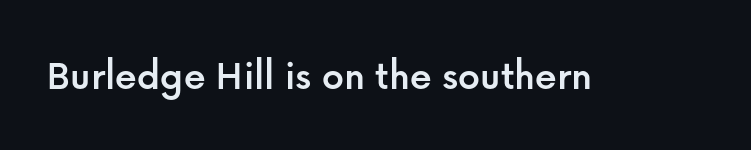
The image shows 43 px sans-serif type, upright; set normal letter spacing, not underlined; low stroke contrast and a medium x-height.
